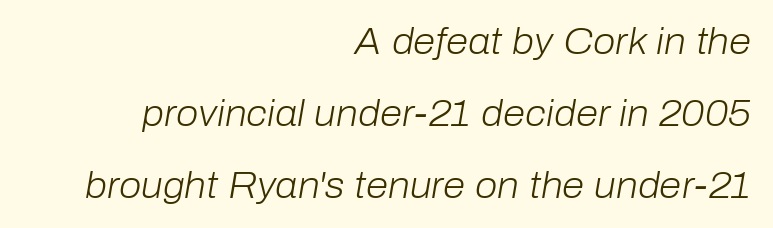
{"italic": "yes", "lean": "right", "slant_degrees": 10, "bold": "no", "weight": "light", "width": "normal", "stroke_contrast": "low", "x_height": "medium", "monospaced": "no", "underline": "no", "align": "right", "line_spacing": "loose", "line_spacing_ratio": 2.0, "letter_spacing": "normal", "letter_spacing_em": 0.0, "glyph_px": 36}
